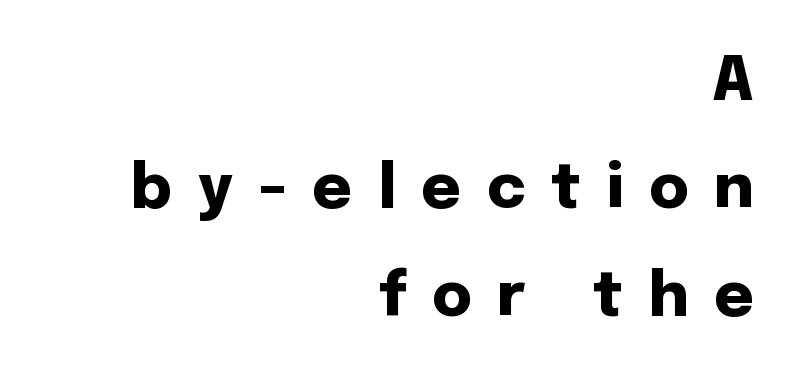
Q: Is the text bold? A: Yes.
Q: Is the text italic (slanted)? A: No, it is upright.
Q: Is the typeface a serif or a sans-serif typeface? A: Sans-serif.
Q: Is the text underlined? A: No.
Q: How is the paragraph aligned? A: Right-aligned.
Q: Is the spacing between letters normal or unusually wide? A: Unusually wide.
Q: Width (condensed, normal, or wide)? A: Normal.
Q: Stroke contrast? A: Low.
Q: x-height? A: Medium.
Q: Monospaced? A: No.
